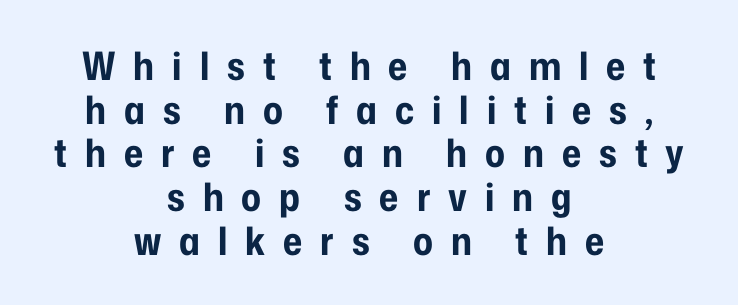
Q: Is the text bold? A: Yes.
Q: Is the text italic (slanted)? A: No, it is upright.
Q: Is the typeface a serif or a sans-serif typeface? A: Sans-serif.
Q: Is the text underlined? A: No.
Q: How is the paragraph aligned? A: Centered.
Q: Is the spacing between letters normal or unusually wide? A: Unusually wide.
Q: Is the spacing between lines tight, normal or loose? A: Tight.
Q: Width (condensed, normal, or wide)? A: Condensed.
Q: Stroke contrast? A: Low.
Q: x-height? A: Medium.
Q: Monospaced? A: No.
